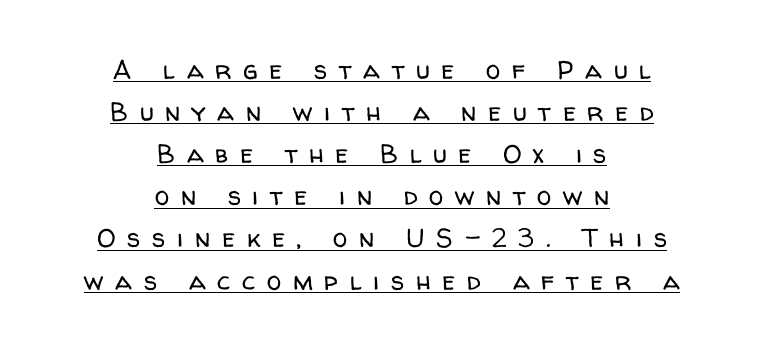
Q: Is the text bold? A: No.
Q: Is the text italic (slanted)? A: No, it is upright.
Q: Is the text underlined? A: Yes.
Q: How is the paragraph aligned? A: Centered.
Q: Is the spacing between letters normal or unusually wide? A: Unusually wide.
Q: Is the spacing between lines tight, normal or loose? A: Normal.
